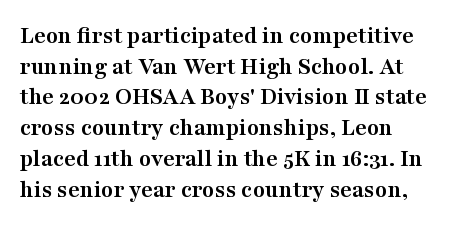
In CSS terms this would be text-align: left. Anything drawn beneath the words? Only blank space. Posture: upright roman. As a designer I'd log this as weight 700, bold.
